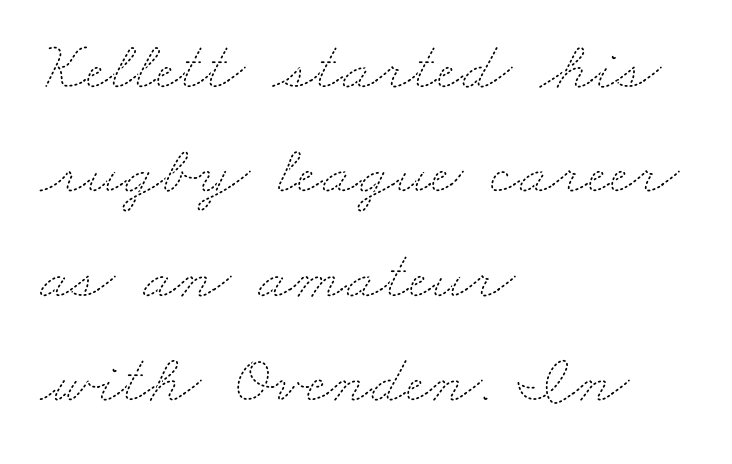
Q: Is the text bold? A: No.
Q: Is the text underlined? A: No.
Q: How is the paragraph aligned? A: Left-aligned.
Q: Is the spacing between letters normal or unusually wide? A: Normal.
Q: Is the spacing between lines tight, normal or loose? A: Normal.
Q: Width (condensed, normal, or wide)? A: Wide.
Q: Stroke contrast? A: Medium.
Q: x-height? A: Small.
Q: Monospaced? A: No.
